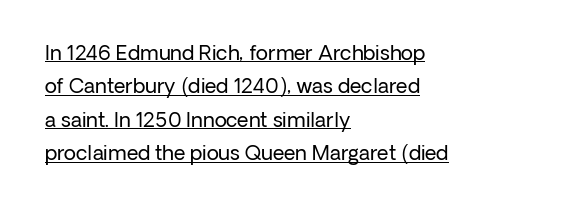
{"italic": "no", "bold": "no", "underline": "yes", "align": "left", "line_spacing": "normal", "line_spacing_ratio": 1.67, "letter_spacing": "normal", "letter_spacing_em": 0.0, "glyph_px": 20}
